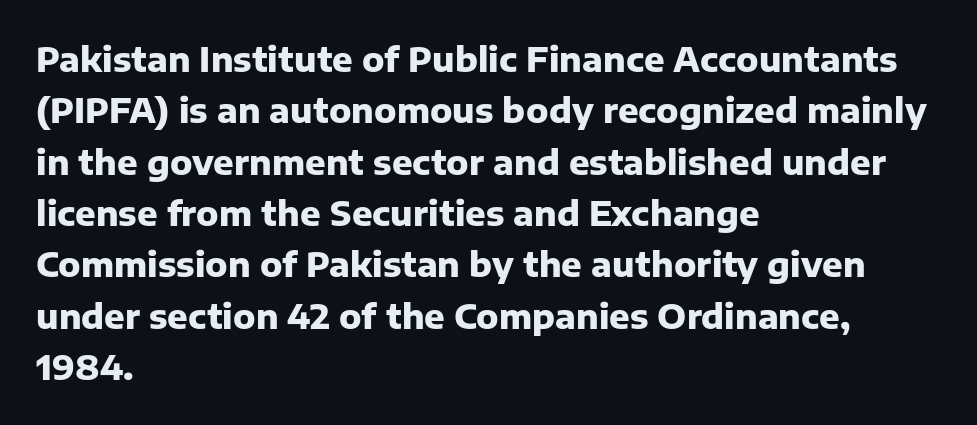
The image shows 34 px heavy sans-serif type, upright; set left-aligned, normal line spacing (1.51x), normal letter spacing, not underlined; low stroke contrast and a medium x-height.
